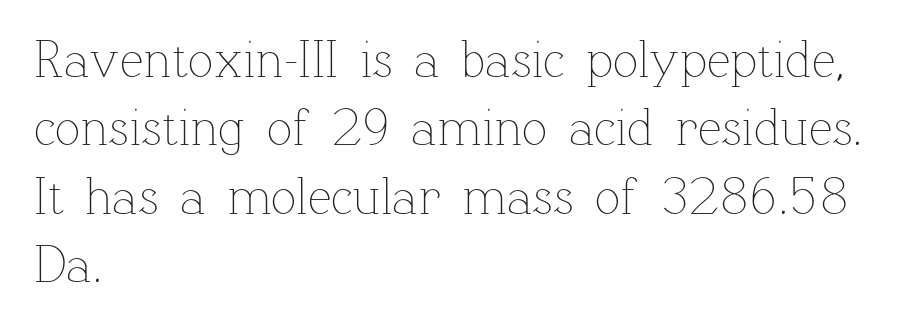
{"italic": "no", "bold": "no", "weight": "thin", "width": "normal", "stroke_contrast": "low", "x_height": "medium", "monospaced": "no", "underline": "no", "align": "left", "line_spacing": "normal", "line_spacing_ratio": 1.29, "letter_spacing": "normal", "letter_spacing_em": 0.0, "glyph_px": 53}
